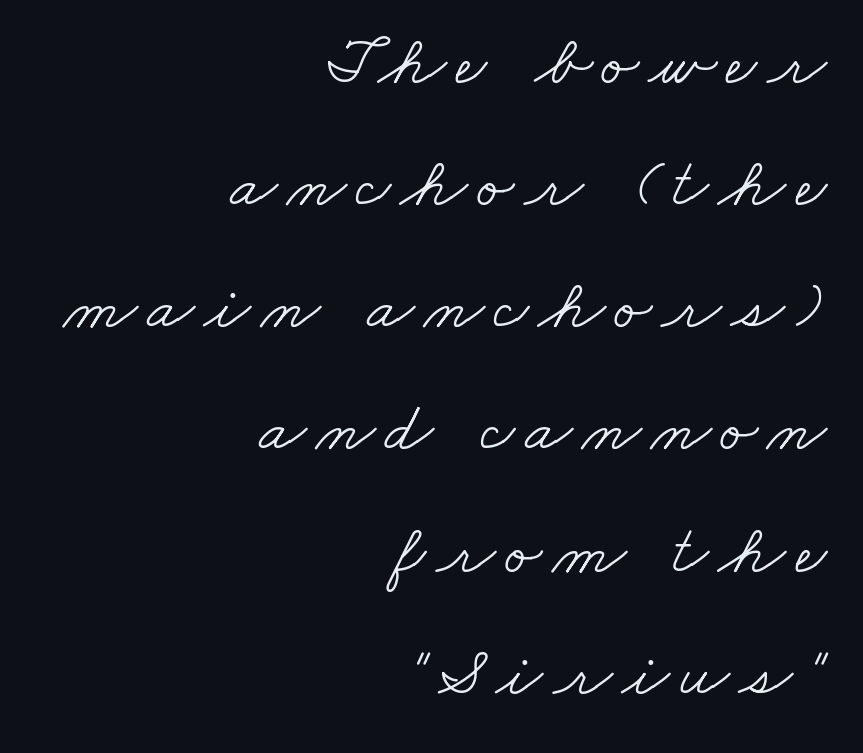
The baseline area is clear. The rendering shows small feet on the letterforms — a serif design. Layout note: lines flush right. This sample has the flowing, uneven cadence of proportional lettering. The strokes carry an ordinary text weight at most.
